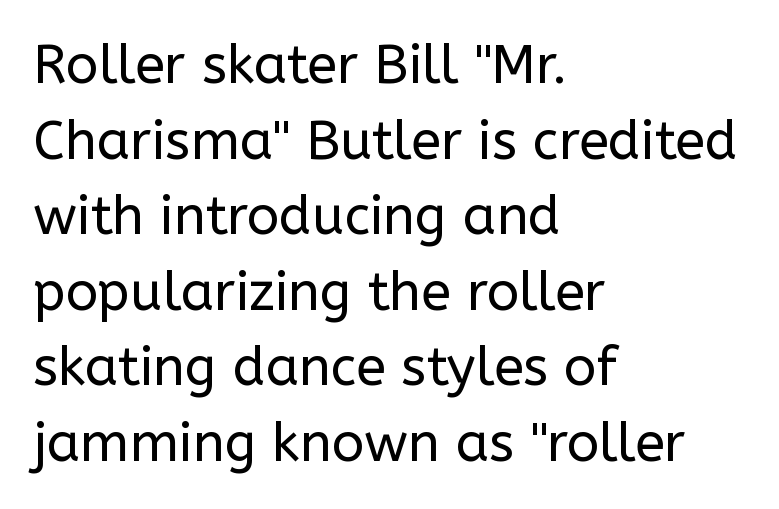
The image shows 54 px regular-weight sans-serif type, upright; set left-aligned, normal line spacing (1.4x), normal letter spacing, not underlined; low stroke contrast and a medium x-height.
